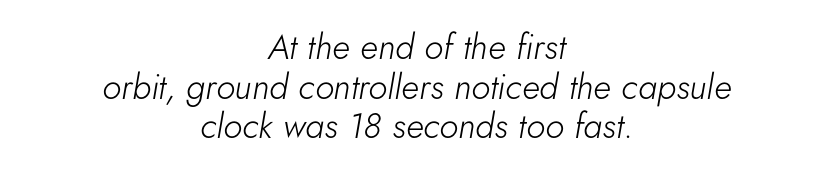
Honestly, the letter spacing is just normal — you wouldn't notice it. Stems here are at most as thick as an everyday book face. The passage is arranged like a title page — every line centered. Plain, unruled lines of type. Character widths vary here, with narrow letters taking less room than wide ones.
